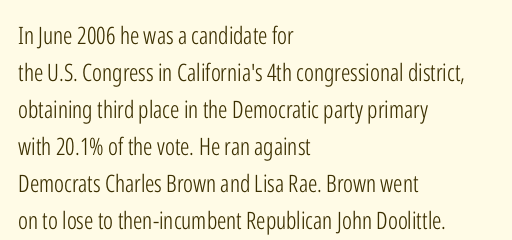
Vertical strokes here are truly vertical. Every row of glyphs begins at an identical x-position on the left. Between one letter and the next there's only the usual sliver of space. Only glyphs here, with clear space below each row.
